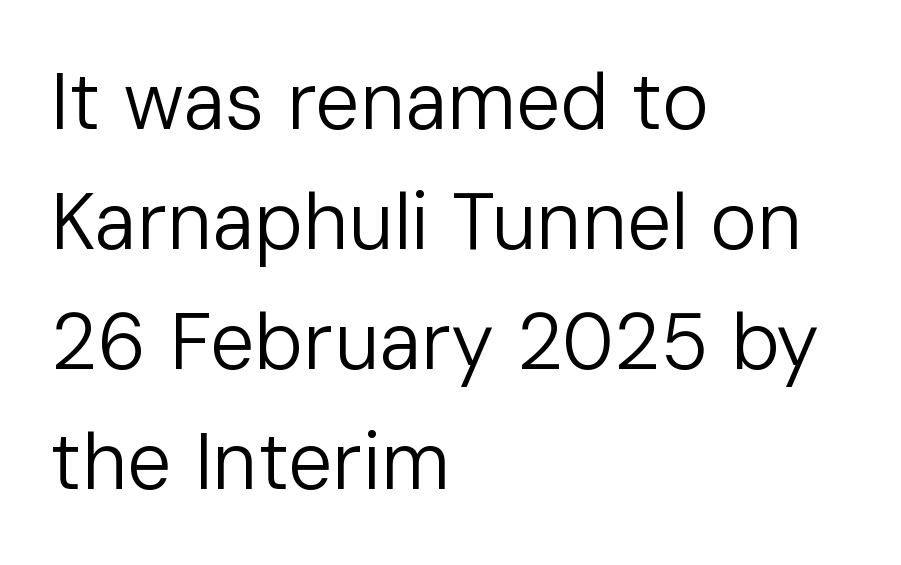
Q: Is the text bold? A: No.
Q: Is the text italic (slanted)? A: No, it is upright.
Q: Is the typeface a serif or a sans-serif typeface? A: Sans-serif.
Q: Is the text underlined? A: No.
Q: How is the paragraph aligned? A: Left-aligned.
Q: Is the spacing between letters normal or unusually wide? A: Normal.
Q: Is the spacing between lines tight, normal or loose? A: Normal.
Q: Width (condensed, normal, or wide)? A: Normal.
Q: Stroke contrast? A: Low.
Q: x-height? A: Medium.
Q: Monospaced? A: No.
